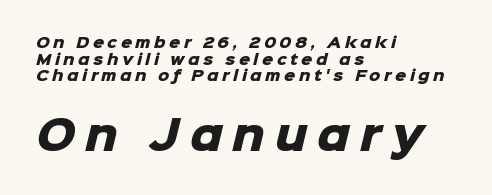
The image shows 40 px heavy sans-serif type; set left-aligned, line spacing 1.19x, unusually wide letter spacing (+0.25 em), not underlined; the second (bottom) block is 2.86x larger; low stroke contrast and a medium x-height.
